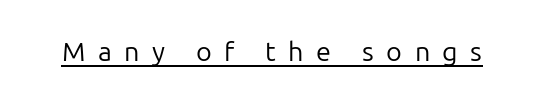
The image shows 27 px text type, upright; set unusually wide letter spacing (+0.46 em), underlined.
